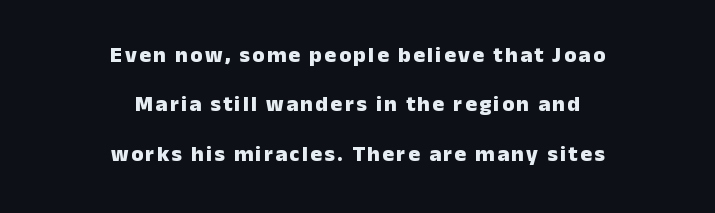
{"italic": "no", "bold": "yes", "underline": "no", "align": "center", "line_spacing": "loose", "line_spacing_ratio": 2.25, "glyph_px": 22}
